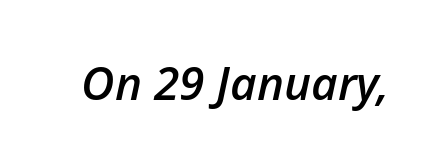
Q: Is the text bold? A: Semi-bold.
Q: Is the text italic (slanted)? A: Yes, it leans right by about 12 degrees.
Q: Is the text underlined? A: No.
Q: Is the spacing between letters normal or unusually wide? A: Normal.
Q: Width (condensed, normal, or wide)? A: Normal.
Q: Stroke contrast? A: Low.
Q: x-height? A: Medium.
Q: Monospaced? A: No.
